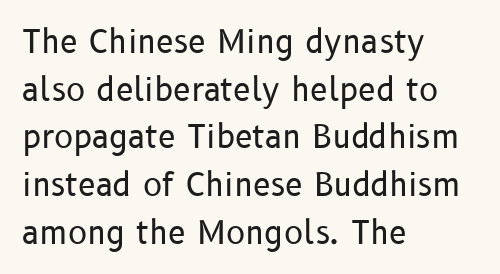
The image shows 32 px regular-weight sans-serif type, upright; set left-aligned, normal line spacing (1.49x), normal letter spacing, not underlined; low stroke contrast and a medium x-height.
